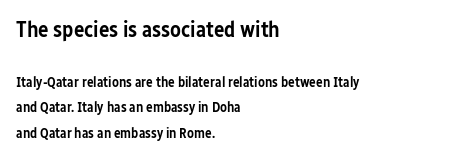
{"italic": "no", "bold": "semi", "underline": "no", "align": "left", "line_spacing_ratio": 1.8, "letter_spacing": "normal", "letter_spacing_em": 0.0, "larger_block": "first", "size_ratio": 1.57, "glyph_px": 22}
